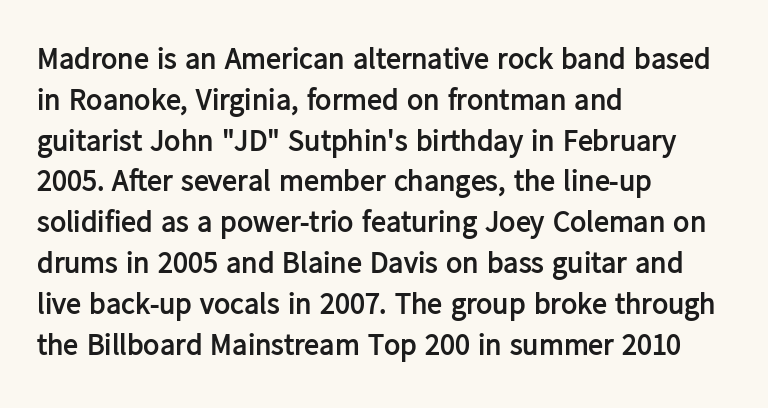
Q: Is the text bold? A: Yes.
Q: Is the text italic (slanted)? A: No, it is upright.
Q: Is the typeface a serif or a sans-serif typeface? A: Sans-serif.
Q: Is the text underlined? A: No.
Q: How is the paragraph aligned? A: Left-aligned.
Q: Is the spacing between letters normal or unusually wide? A: Normal.
Q: Is the spacing between lines tight, normal or loose? A: Normal.
Q: Width (condensed, normal, or wide)? A: Normal.
Q: Stroke contrast? A: Low.
Q: x-height? A: Medium.
Q: Monospaced? A: No.
